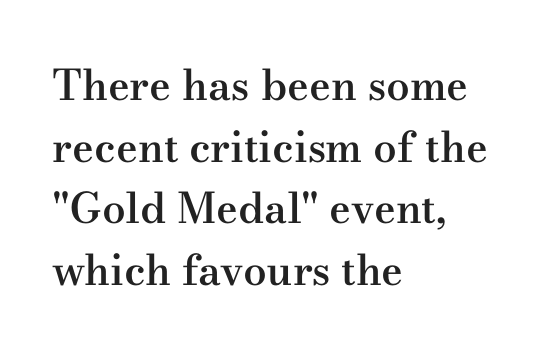
The image shows 42 px semibold, wide serif type, upright; set left-aligned, normal line spacing (1.47x), normal letter spacing, not underlined; medium stroke contrast and a small x-height.
